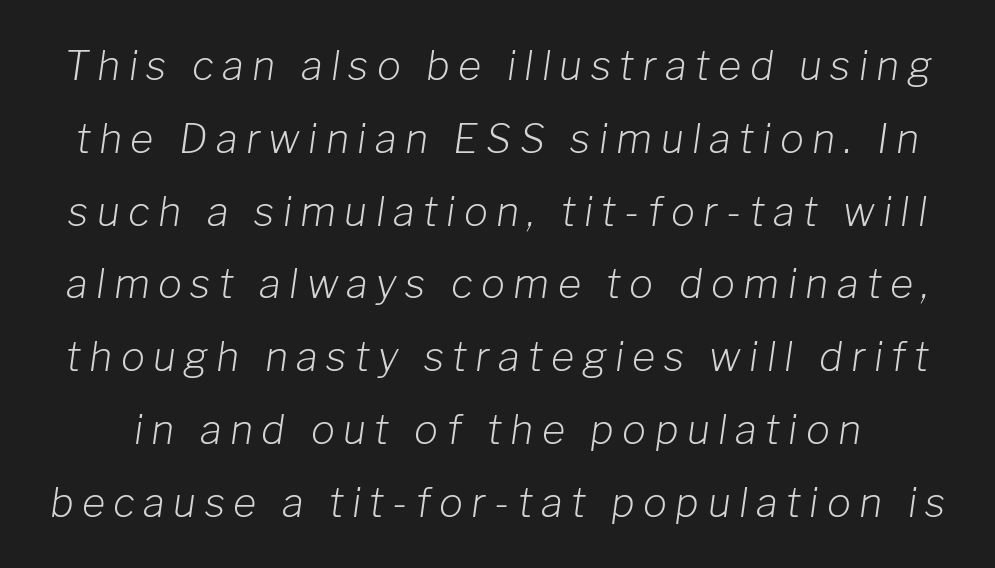
The type is letterspaced generously, with wide tracking. Notice how the stems are inclined rather than vertical — that's the hallmark of italics. Decoration check: the copy has no underline. You could not count columns in this text — the font is proportionally spaced. Letters have the restrained weight of plain body copy at most.
